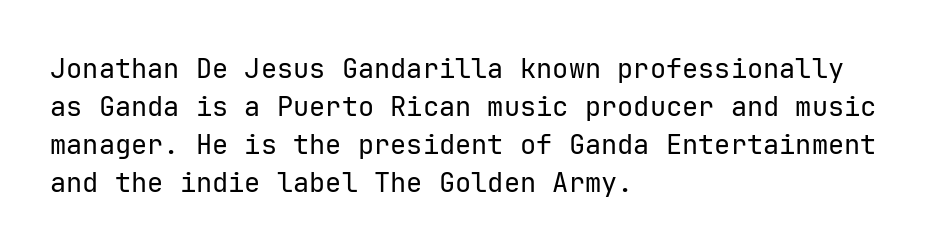
Q: Is the text bold? A: No.
Q: Is the text italic (slanted)? A: No, it is upright.
Q: Is the text underlined? A: No.
Q: How is the paragraph aligned? A: Left-aligned.
Q: Is the spacing between letters normal or unusually wide? A: Normal.
Q: Is the spacing between lines tight, normal or loose? A: Normal.
